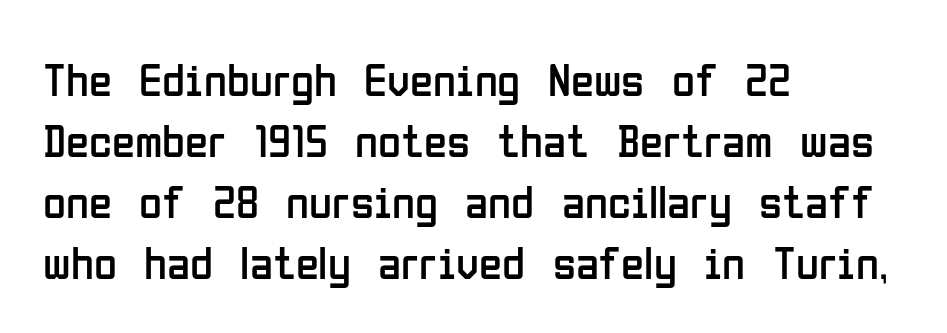
Q: Is the text bold? A: No.
Q: Is the text italic (slanted)? A: No, it is upright.
Q: Is the typeface a serif or a sans-serif typeface? A: Sans-serif.
Q: Is the text underlined? A: No.
Q: How is the paragraph aligned? A: Left-aligned.
Q: Is the spacing between letters normal or unusually wide? A: Normal.
Q: Is the spacing between lines tight, normal or loose? A: Normal.
Q: Width (condensed, normal, or wide)? A: Condensed.
Q: Stroke contrast? A: Low.
Q: x-height? A: Medium.
Q: Monospaced? A: No.
